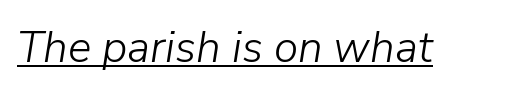
Looks like regular typesetting: each glyph gets only the width it needs. Students, observe the line beneath the letters — that is underlining. The weight would be labelled regular, book, light, or lighter still. What stands out about the letter spacing? Nothing — it is the standard amount. The text carries the slant typical of an italic or oblique font.
